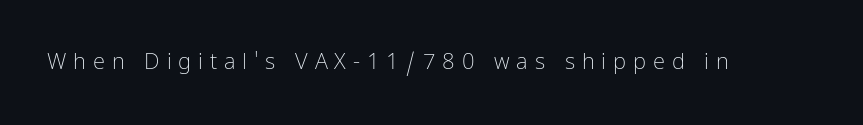
The image shows 22 px text type, upright; set unusually wide letter spacing (+0.31 em), not underlined.
